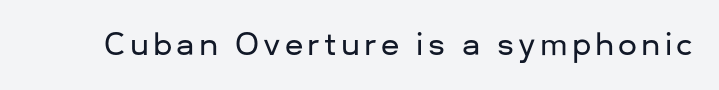
The image shows 30 px sans-serif type, upright; set not underlined; low stroke contrast and a medium x-height.
